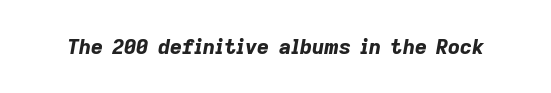
{"italic": "yes", "lean": "right", "slant_degrees": 9, "bold": "yes", "underline": "no", "letter_spacing": "normal", "letter_spacing_em": 0.0, "glyph_px": 21}
